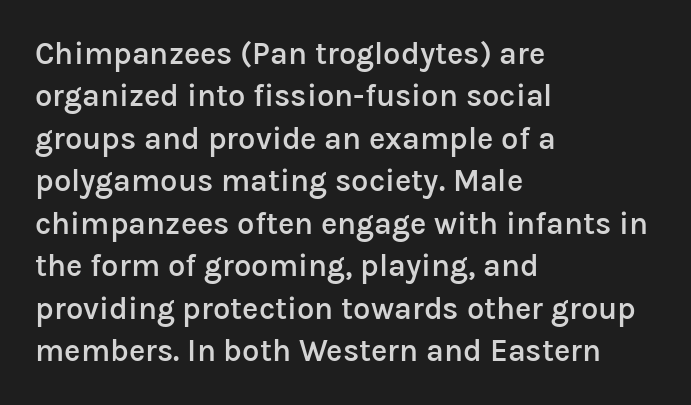
The image shows 31 px semibold sans-serif type, upright; set left-aligned, normal line spacing (1.37x), normal letter spacing, not underlined; low stroke contrast and a medium x-height.
